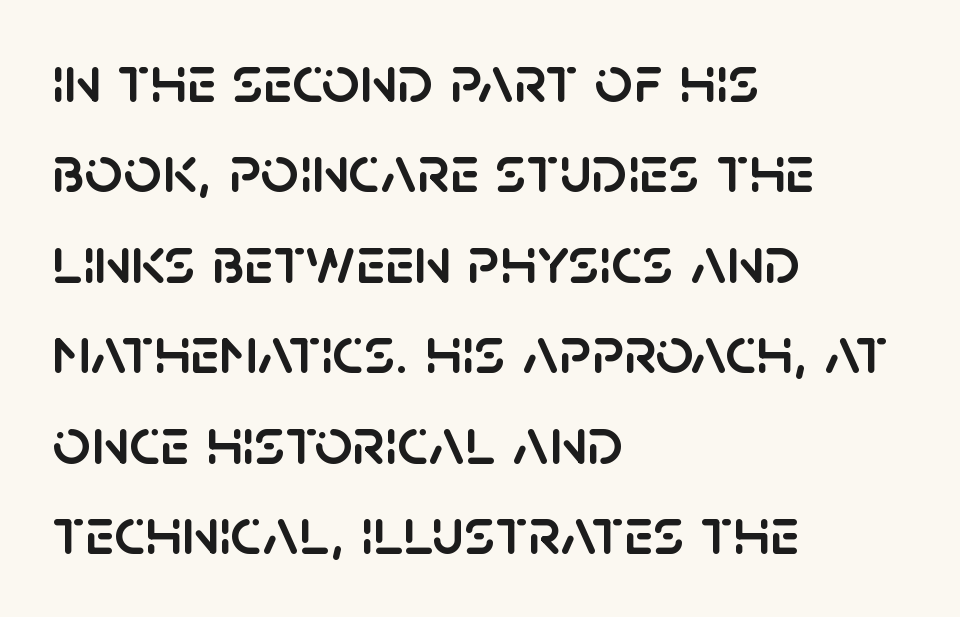
Q: Is the text italic (slanted)? A: No, it is upright.
Q: Is the typeface a serif or a sans-serif typeface? A: Sans-serif.
Q: Is the text underlined? A: No.
Q: How is the paragraph aligned? A: Left-aligned.
Q: Is the spacing between letters normal or unusually wide? A: Normal.
Q: Is the spacing between lines tight, normal or loose? A: Normal.
Q: Width (condensed, normal, or wide)? A: Normal.
Q: Stroke contrast? A: Low.
Q: x-height? A: Large.
Q: Monospaced? A: No.
